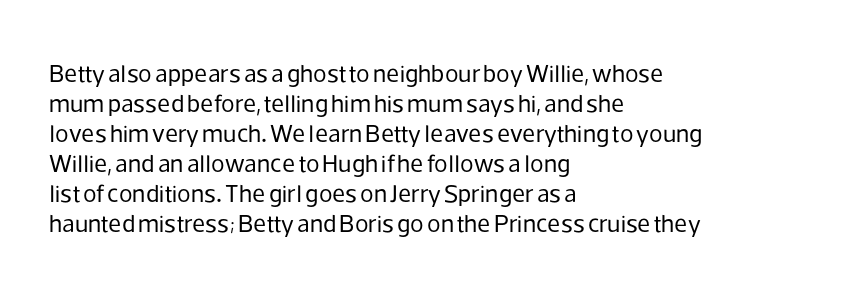
{"italic": "no", "bold": "no", "underline": "no", "align": "left", "line_spacing_ratio": 1.2, "letter_spacing": "normal", "letter_spacing_em": 0.0, "glyph_px": 25}
